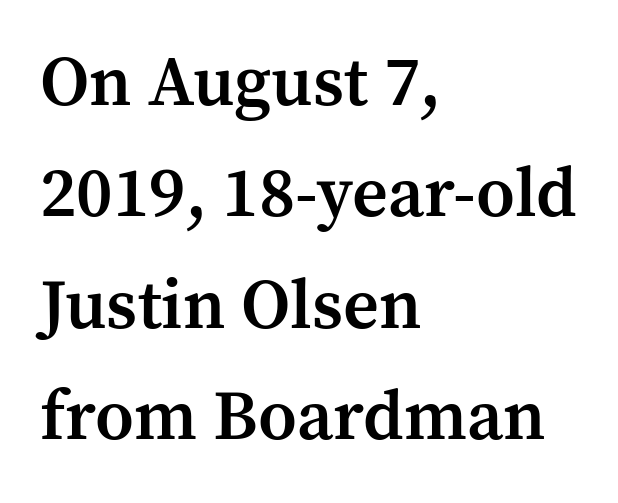
Q: Is the text bold? A: Semi-bold.
Q: Is the text italic (slanted)? A: No, it is upright.
Q: Is the typeface a serif or a sans-serif typeface? A: Serif.
Q: Is the text underlined? A: No.
Q: How is the paragraph aligned? A: Left-aligned.
Q: Is the spacing between letters normal or unusually wide? A: Normal.
Q: Is the spacing between lines tight, normal or loose? A: Normal.
Q: Width (condensed, normal, or wide)? A: Normal.
Q: Stroke contrast? A: Medium.
Q: x-height? A: Medium.
Q: Monospaced? A: No.
